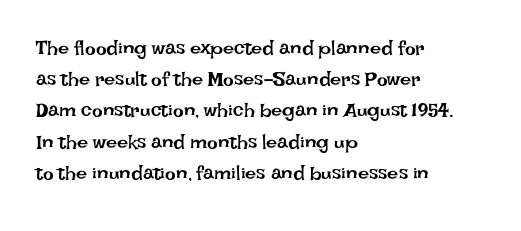
Q: Is the text bold? A: No.
Q: Is the text italic (slanted)? A: No, it is upright.
Q: Is the text underlined? A: No.
Q: How is the paragraph aligned? A: Left-aligned.
Q: Is the spacing between letters normal or unusually wide? A: Normal.
Q: Is the spacing between lines tight, normal or loose? A: Normal.
